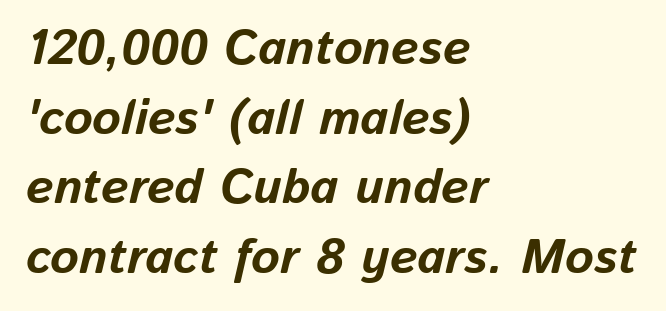
Character widths vary here, with narrow letters taking less room than wide ones. These lines carry a lot of weight — the face is fully bold. Interline gaps are of average width in this sample. The type is set solid horizontally, with unmodified tracking. The passage is arranged the way most books set body copy — flush left. Looking at the ascenders, they clearly lean.
